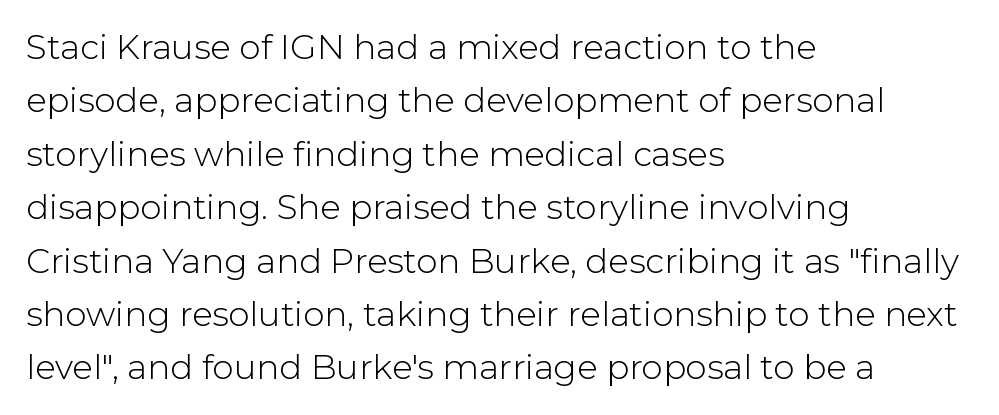
{"serif": "no", "italic": "no", "bold": "no", "weight": "light", "width": "normal", "stroke_contrast": "low", "x_height": "medium", "monospaced": "no", "underline": "no", "align": "left", "line_spacing": "normal", "line_spacing_ratio": 1.57, "letter_spacing": "normal", "letter_spacing_em": 0.0, "glyph_px": 34}
